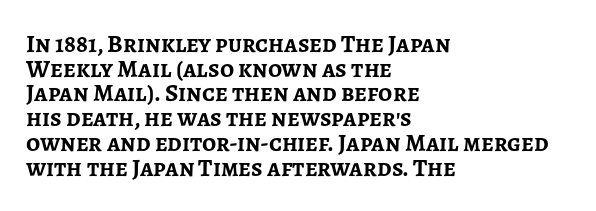
{"italic": "no", "bold": "yes", "underline": "no", "align": "left", "line_spacing": "tight", "line_spacing_ratio": 0.99, "letter_spacing": "normal", "letter_spacing_em": 0.0, "glyph_px": 25}
